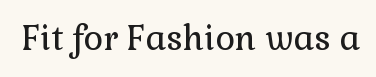
Posture: vertical. The letters advance in unequal steps, a hallmark of proportional type. Between one letter and the next there's only the usual sliver of space. Ink coverage per letter is moderate at most. The letters carry serifs — small finishing strokes at the ends of their stems.
